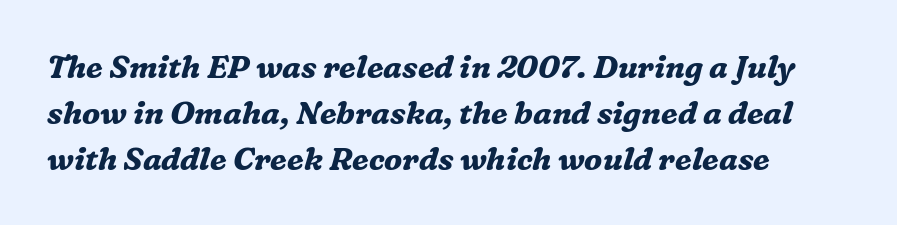
Q: Is the text bold? A: Yes.
Q: Is the text italic (slanted)? A: Yes, it leans right by about 16 degrees.
Q: Is the typeface a serif or a sans-serif typeface? A: Serif.
Q: Is the text underlined? A: No.
Q: Is the spacing between letters normal or unusually wide? A: Normal.
Q: Is the spacing between lines tight, normal or loose? A: Normal.
Q: Width (condensed, normal, or wide)? A: Normal.
Q: Stroke contrast? A: Medium.
Q: x-height? A: Medium.
Q: Monospaced? A: No.
